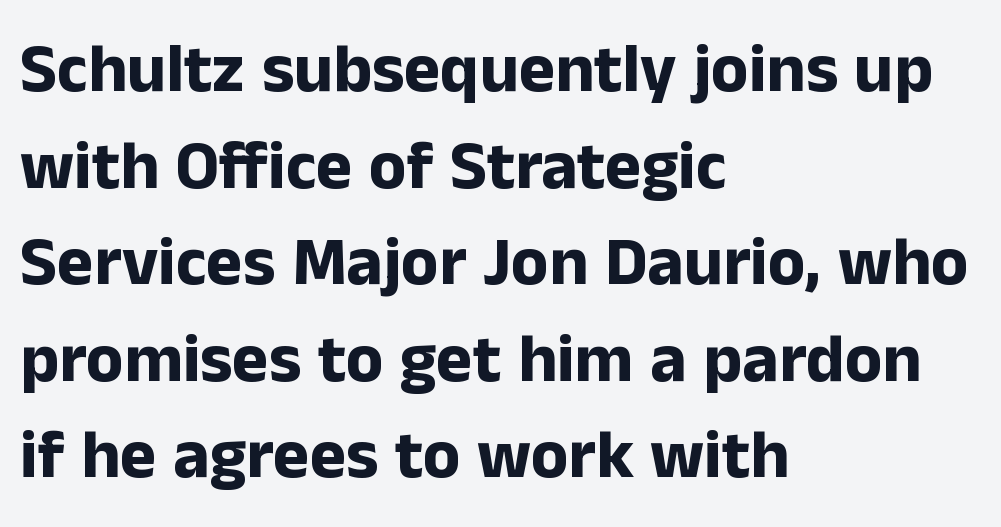
{"serif": "no", "italic": "no", "bold": "yes", "weight": "bold", "width": "normal", "stroke_contrast": "low", "x_height": "medium", "monospaced": "no", "underline": "no", "align": "left", "line_spacing": "normal", "line_spacing_ratio": 1.4, "letter_spacing": "normal", "letter_spacing_em": 0.0, "glyph_px": 69}
